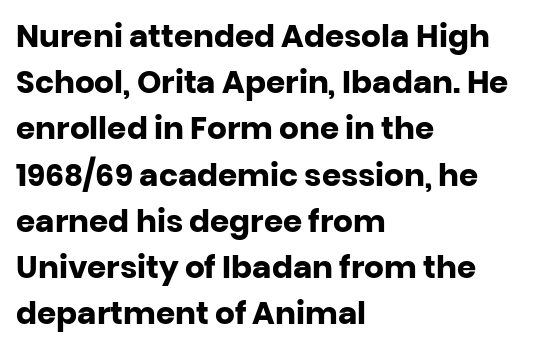
The image shows 31 px heavy sans-serif type, upright; set left-aligned, normal line spacing (1.49x), normal letter spacing, not underlined; low stroke contrast and a large x-height.
